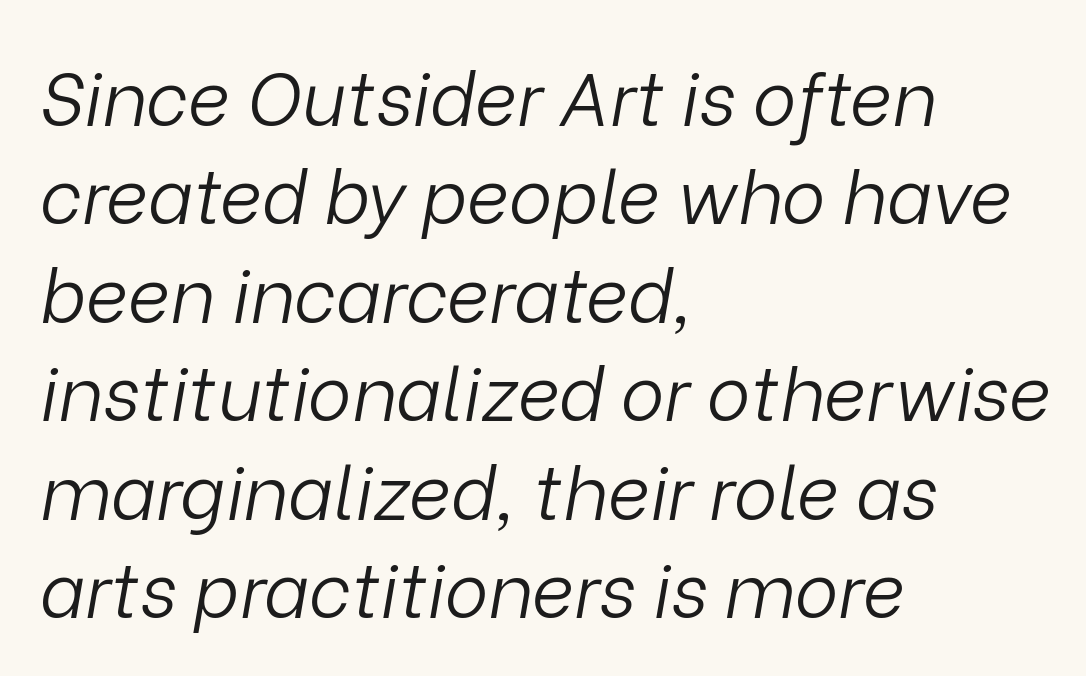
{"italic": "yes", "lean": "right", "slant_degrees": 9, "bold": "no", "weight": "light", "width": "normal", "stroke_contrast": "low", "x_height": "medium", "monospaced": "no", "underline": "no", "align": "left", "line_spacing": "normal", "line_spacing_ratio": 1.33, "letter_spacing": "normal", "letter_spacing_em": 0.0, "glyph_px": 74}
